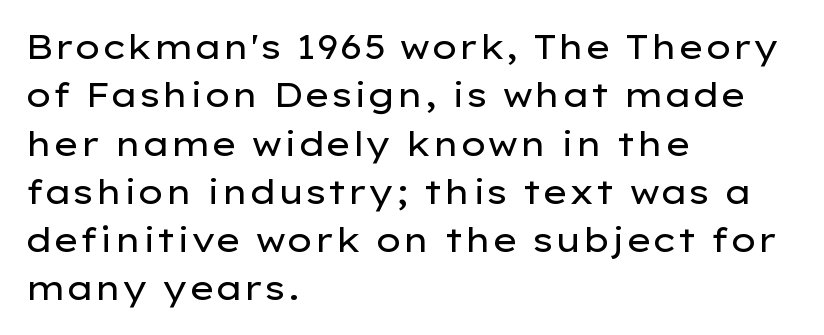
Q: Is the text bold? A: No.
Q: Is the text italic (slanted)? A: No, it is upright.
Q: Is the typeface a serif or a sans-serif typeface? A: Sans-serif.
Q: Is the text underlined? A: No.
Q: How is the paragraph aligned? A: Left-aligned.
Q: Is the spacing between letters normal or unusually wide? A: Normal.
Q: Is the spacing between lines tight, normal or loose? A: Normal.
Q: Width (condensed, normal, or wide)? A: Wide.
Q: Stroke contrast? A: Low.
Q: x-height? A: Medium.
Q: Monospaced? A: No.
